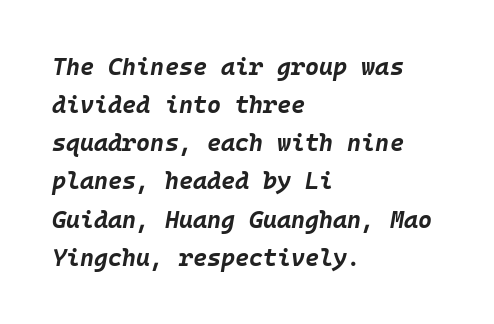
The image shows 24 px bold type, italic (leaning right); set left-aligned, normal line spacing (1.59x), normal letter spacing, not underlined.
